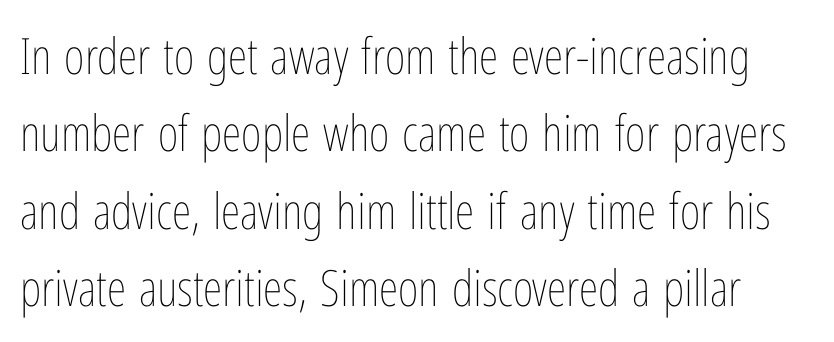
The image shows 50 px thin, condensed type, upright; set normal line spacing (1.55x), normal letter spacing, not underlined; low stroke contrast and a medium x-height.
